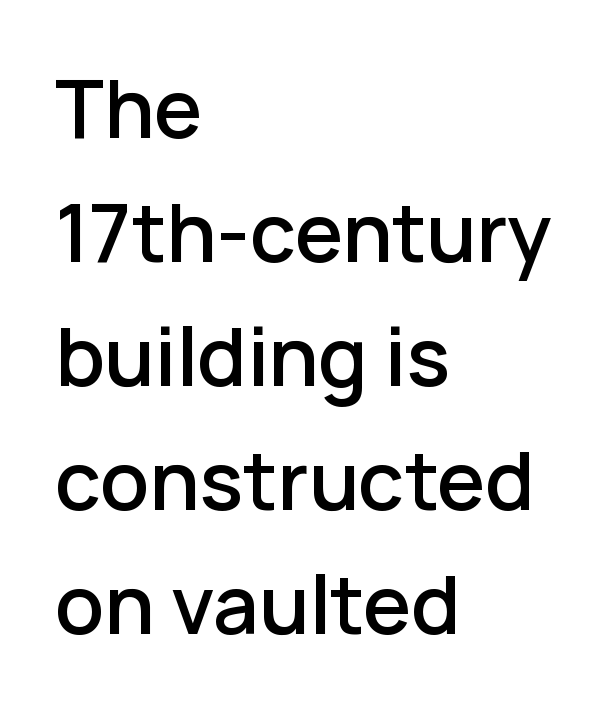
The image shows 78 px semibold sans-serif type, upright; set left-aligned, normal line spacing (1.59x), normal letter spacing, not underlined; low stroke contrast and a medium x-height.
